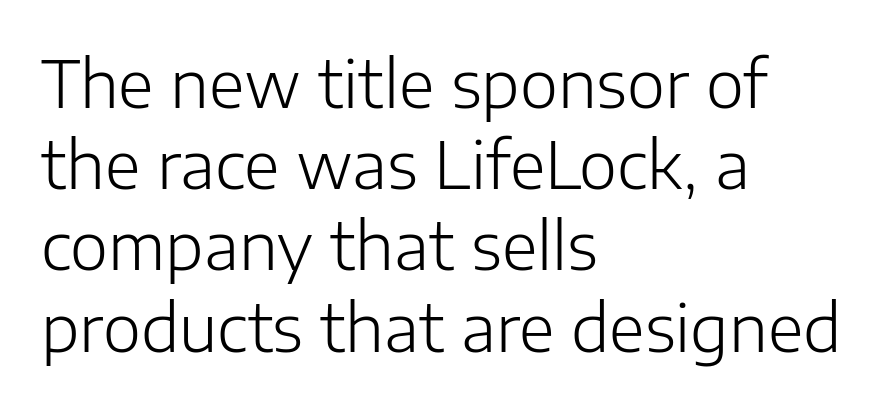
{"serif": "no", "italic": "no", "bold": "no", "weight": "light", "width": "normal", "stroke_contrast": "low", "x_height": "medium", "monospaced": "no", "underline": "no", "align": "left", "line_spacing": "normal", "line_spacing_ratio": 1.25, "letter_spacing": "normal", "letter_spacing_em": 0.0, "glyph_px": 65}
